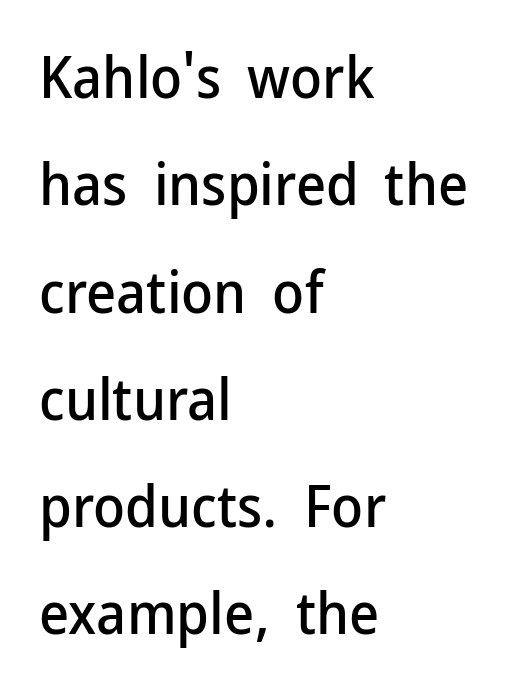
Q: Is the text italic (slanted)? A: No, it is upright.
Q: Is the typeface a serif or a sans-serif typeface? A: Sans-serif.
Q: Is the text underlined? A: No.
Q: How is the paragraph aligned? A: Left-aligned.
Q: Is the spacing between letters normal or unusually wide? A: Normal.
Q: Width (condensed, normal, or wide)? A: Normal.
Q: Stroke contrast? A: Low.
Q: x-height? A: Medium.
Q: Monospaced? A: No.
